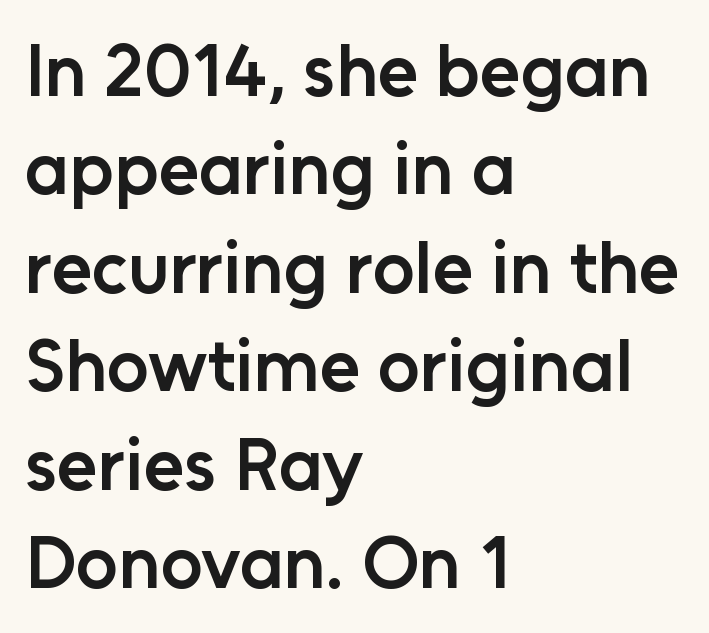
The image shows 74 px semibold sans-serif type, upright; set left-aligned, normal line spacing (1.33x), normal letter spacing, not underlined; low stroke contrast and a medium x-height.
